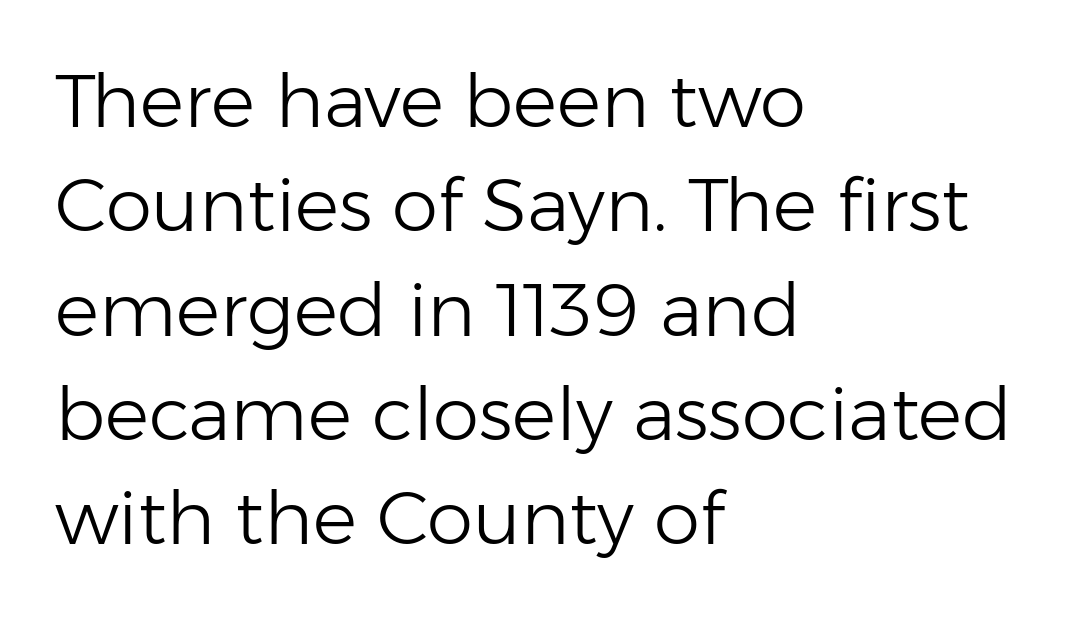
Q: Is the text bold? A: No.
Q: Is the text italic (slanted)? A: No, it is upright.
Q: Is the typeface a serif or a sans-serif typeface? A: Sans-serif.
Q: Is the text underlined? A: No.
Q: How is the paragraph aligned? A: Left-aligned.
Q: Is the spacing between letters normal or unusually wide? A: Normal.
Q: Is the spacing between lines tight, normal or loose? A: Normal.
Q: Width (condensed, normal, or wide)? A: Normal.
Q: Stroke contrast? A: Low.
Q: x-height? A: Medium.
Q: Monospaced? A: No.
